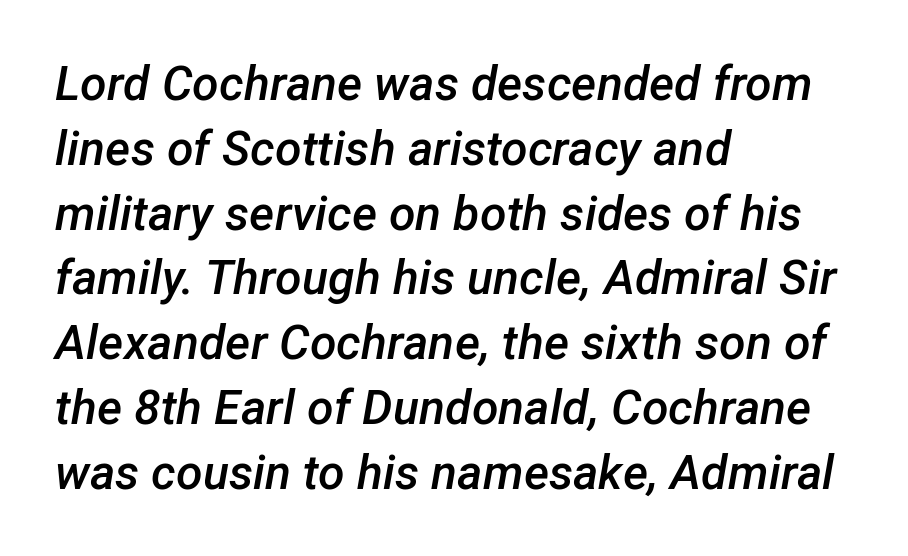
I'd describe the lettering as semibold — firm but not a full bold. Each row of text sits above clean, open space. The block of text has a typical density, with ordinary space between rows. A typesetter would call this proportional, since set widths differ per character. Visually the block forms a straight wall on the left and a jagged coastline on the right. This sample uses plain, unmodified letter spacing.
